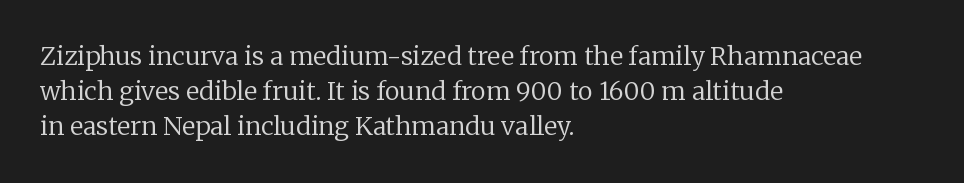
Q: Is the text bold? A: No.
Q: Is the text italic (slanted)? A: No, it is upright.
Q: Is the text underlined? A: No.
Q: How is the paragraph aligned? A: Left-aligned.
Q: Is the spacing between letters normal or unusually wide? A: Normal.
Q: Is the spacing between lines tight, normal or loose? A: Normal.
